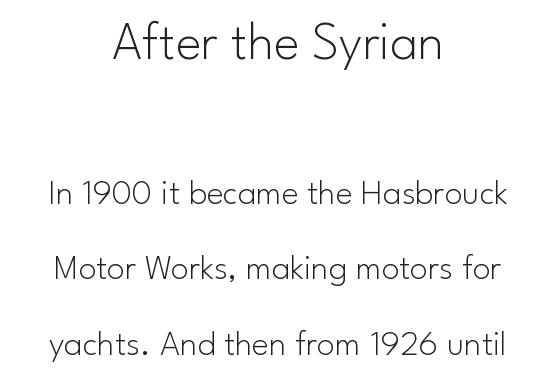
{"serif": "no", "italic": "no", "bold": "no", "weight": "light", "width": "normal", "stroke_contrast": "low", "x_height": "small", "monospaced": "no", "underline": "no", "align": "center", "line_spacing": "loose", "line_spacing_ratio": 2.1, "letter_spacing": "normal", "letter_spacing_em": 0.0, "larger_block": "first", "size_ratio": 1.5, "glyph_px": 54}
